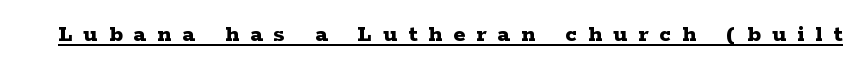
{"italic": "no", "bold": "yes", "underline": "yes", "letter_spacing": "wide", "letter_spacing_em": 0.45, "glyph_px": 25}
